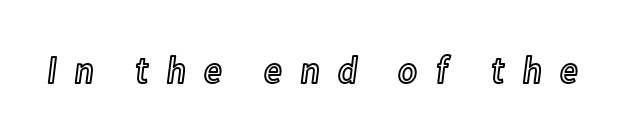
Think of a printed novel: that variable character pitch is what you see here. Any mark beneath the type? The region is blank. You could only call the tracking loose — the letters float apart.
